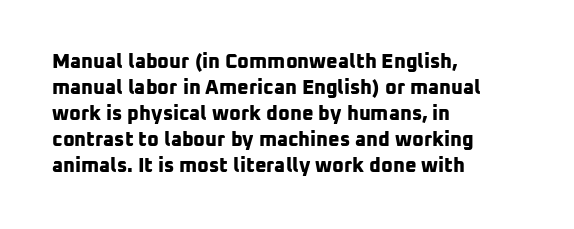
Q: Is the text bold? A: Yes.
Q: Is the text underlined? A: No.
Q: How is the paragraph aligned? A: Left-aligned.
Q: Is the spacing between letters normal or unusually wide? A: Normal.
Q: Is the spacing between lines tight, normal or loose? A: Normal.
